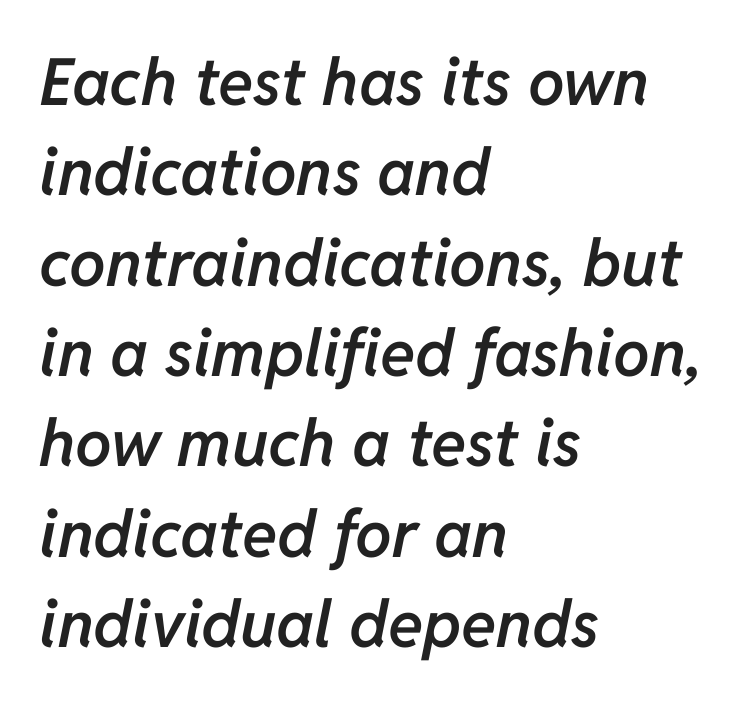
Q: Is the text bold? A: Semi-bold.
Q: Is the text italic (slanted)? A: Yes, it leans right by about 11 degrees.
Q: Is the text underlined? A: No.
Q: How is the paragraph aligned? A: Left-aligned.
Q: Is the spacing between letters normal or unusually wide? A: Normal.
Q: Is the spacing between lines tight, normal or loose? A: Normal.
Q: Width (condensed, normal, or wide)? A: Normal.
Q: Stroke contrast? A: Low.
Q: x-height? A: Medium.
Q: Monospaced? A: No.
